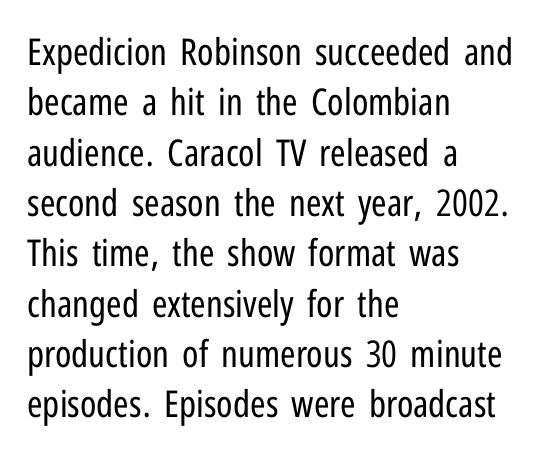
Q: Is the text bold? A: No.
Q: Is the text italic (slanted)? A: No, it is upright.
Q: Is the typeface a serif or a sans-serif typeface? A: Sans-serif.
Q: Is the text underlined? A: No.
Q: How is the paragraph aligned? A: Left-aligned.
Q: Is the spacing between letters normal or unusually wide? A: Normal.
Q: Is the spacing between lines tight, normal or loose? A: Normal.
Q: Width (condensed, normal, or wide)? A: Condensed.
Q: Stroke contrast? A: Low.
Q: x-height? A: Medium.
Q: Monospaced? A: No.
